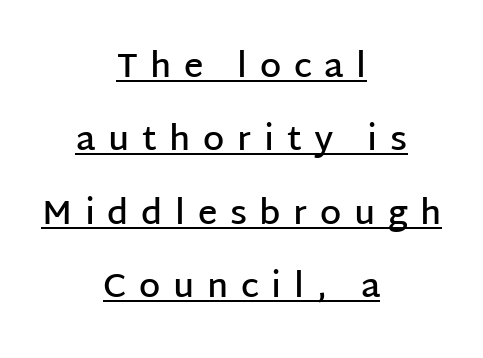
The image shows 34 px semibold sans-serif type, upright; set centered, loose line spacing (2.16x), unusually wide letter spacing (+0.37 em), underlined; low stroke contrast and a large x-height.
